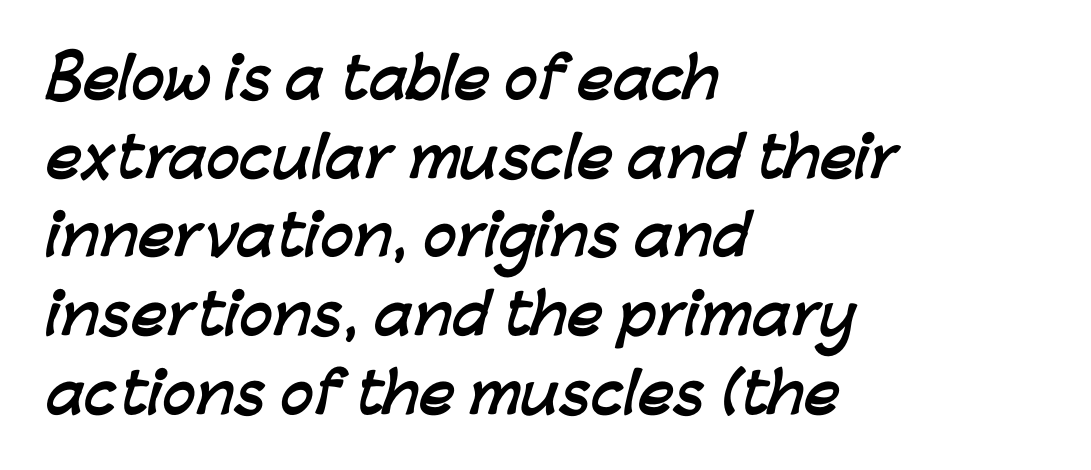
{"serif": "no", "bold": "yes", "weight": "semibold", "width": "normal", "stroke_contrast": "low", "x_height": "medium", "monospaced": "no", "underline": "no", "align": "left", "line_spacing": "normal", "line_spacing_ratio": 1.43, "letter_spacing": "normal", "letter_spacing_em": 0.0, "glyph_px": 55}
